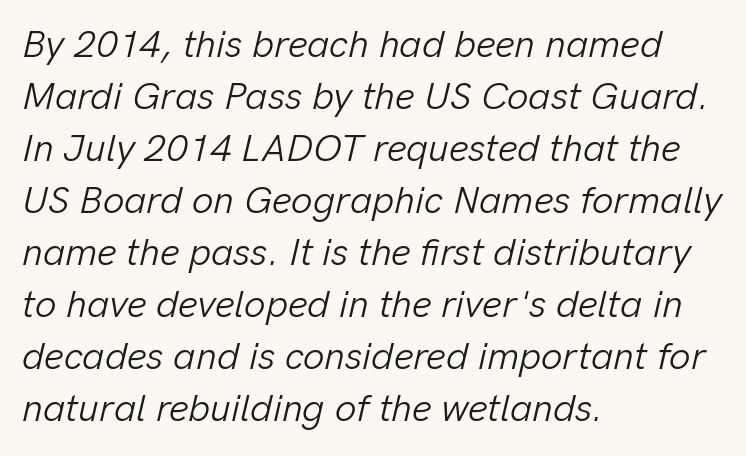
The passage shown is not underscored anywhere. The typography opts for an oblique posture over an upright one. The passage shown is typed in a proportional face where columns would drift. This rendering leaves character spacing at its baseline value.
